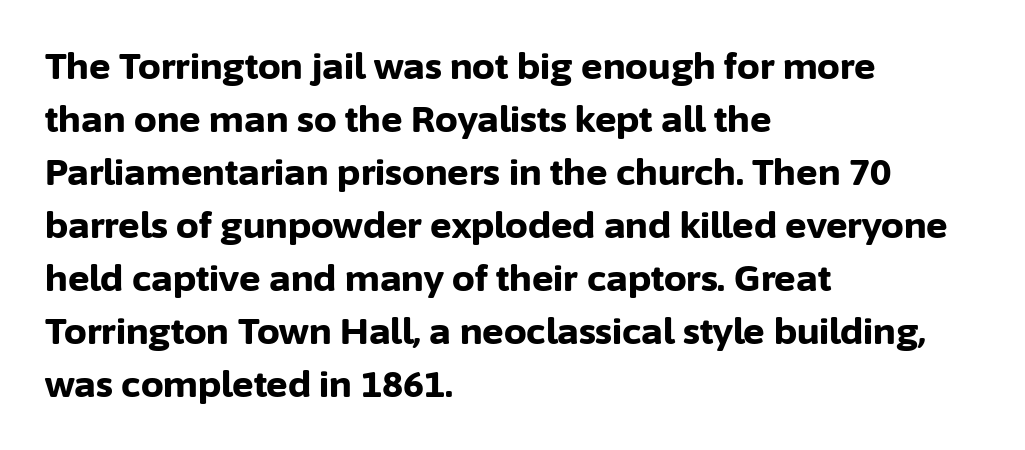
The image shows 36 px bold sans-serif type, upright; set left-aligned, normal line spacing (1.47x), normal letter spacing, not underlined; low stroke contrast and a medium x-height.
